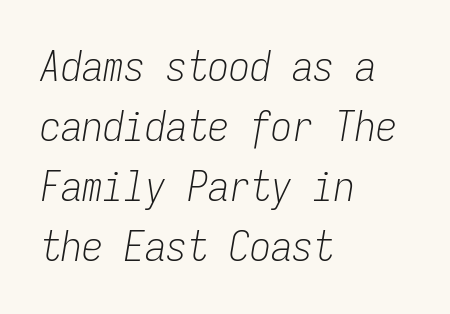
Q: Is the text bold? A: No.
Q: Is the text italic (slanted)? A: Yes, it leans right by about 9 degrees.
Q: Is the text underlined? A: No.
Q: How is the paragraph aligned? A: Left-aligned.
Q: Is the spacing between letters normal or unusually wide? A: Normal.
Q: Is the spacing between lines tight, normal or loose? A: Normal.
Q: Width (condensed, normal, or wide)? A: Condensed.
Q: Stroke contrast? A: Low.
Q: x-height? A: Medium.
Q: Monospaced? A: Yes.
